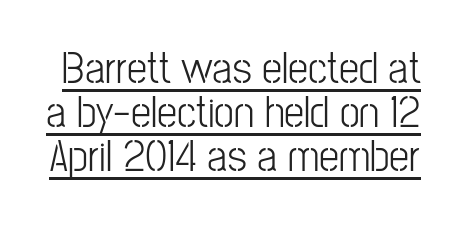
Q: Is the text bold? A: No.
Q: Is the text italic (slanted)? A: No, it is upright.
Q: Is the typeface a serif or a sans-serif typeface? A: Sans-serif.
Q: Is the text underlined? A: Yes.
Q: Is the spacing between letters normal or unusually wide? A: Normal.
Q: Is the spacing between lines tight, normal or loose? A: Tight.
Q: Width (condensed, normal, or wide)? A: Condensed.
Q: Stroke contrast? A: Low.
Q: x-height? A: Medium.
Q: Monospaced? A: No.
